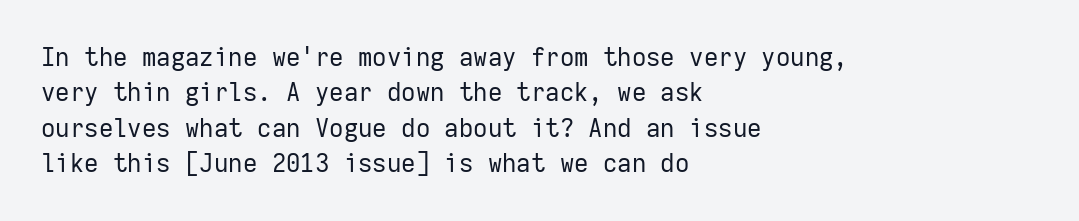
{"italic": "no", "bold": "no", "underline": "no", "align": "left", "line_spacing": "normal", "line_spacing_ratio": 1.42, "letter_spacing": "normal", "letter_spacing_em": 0.0, "glyph_px": 25}
